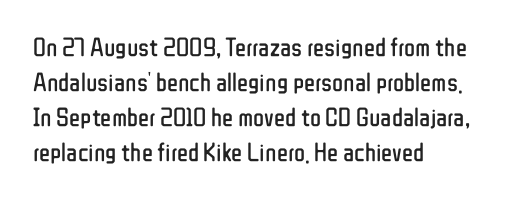
Q: Is the text bold? A: No.
Q: Is the text italic (slanted)? A: No, it is upright.
Q: Is the text underlined? A: No.
Q: How is the paragraph aligned? A: Left-aligned.
Q: Is the spacing between letters normal or unusually wide? A: Normal.
Q: Is the spacing between lines tight, normal or loose? A: Normal.
